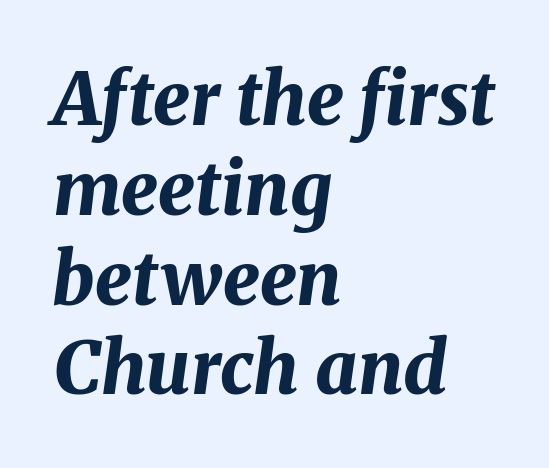
{"italic": "yes", "lean": "right", "slant_degrees": 8, "bold": "yes", "weight": "bold", "width": "normal", "stroke_contrast": "medium", "x_height": "medium", "monospaced": "no", "underline": "no", "align": "left", "line_spacing_ratio": 1.23, "letter_spacing": "normal", "letter_spacing_em": 0.0, "glyph_px": 73}
